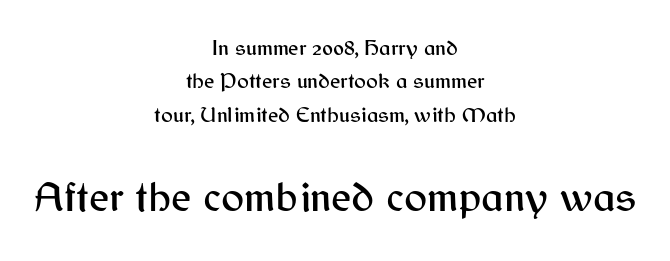
Q: Is the text italic (slanted)? A: No, it is upright.
Q: Is the typeface a serif or a sans-serif typeface? A: Sans-serif.
Q: Is the text underlined? A: No.
Q: How is the paragraph aligned? A: Centered.
Q: Is the spacing between letters normal or unusually wide? A: Normal.
Q: Is the spacing between lines tight, normal or loose? A: Normal.
Q: Which block of text is set in a larger size, the first (top) or the second (bottom)? A: The second (bottom) one.
Q: Width (condensed, normal, or wide)? A: Normal.
Q: Stroke contrast? A: Medium.
Q: x-height? A: Medium.
Q: Monospaced? A: No.
